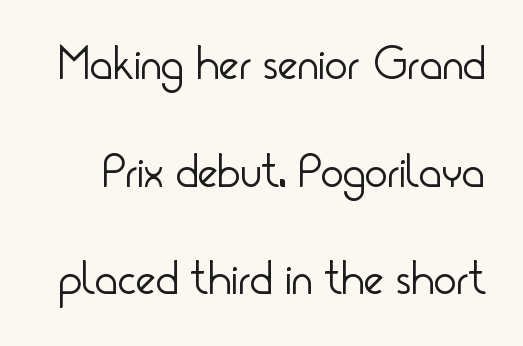
No extra tracking has been applied to these lines. Unlike italic type, these characters show no tilt at all. Lines of text with bare space underneath. Leading is clearly above the norm, producing a sparse column. The letters carry no serifs — their stems end cleanly without finishing strokes. Stroke mass is kept to a normal reading level or below.
